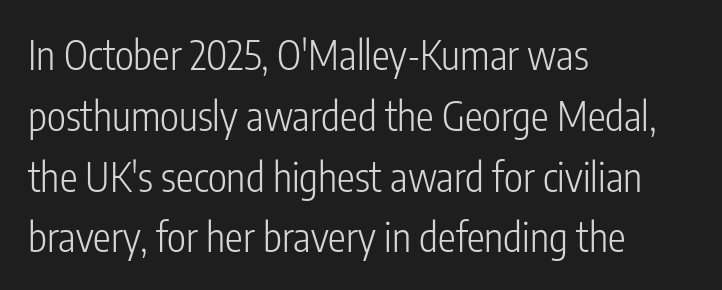
In CSS terms this would be text-align: left. The font family rendered here belongs to the sans-serif group. A typesetter would call this proportional, since set widths differ per character. Words appear dense and cohesive because spacing is normal.
